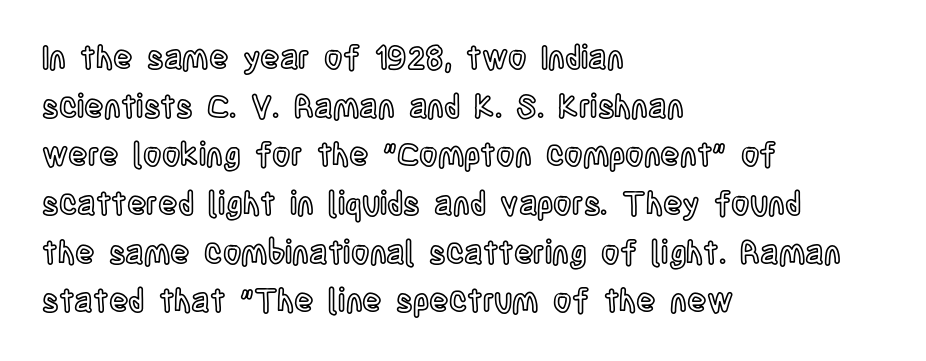
Q: Is the text italic (slanted)? A: No, it is upright.
Q: Is the text underlined? A: No.
Q: How is the paragraph aligned? A: Left-aligned.
Q: Is the spacing between letters normal or unusually wide? A: Normal.
Q: Is the spacing between lines tight, normal or loose? A: Normal.
Q: Width (condensed, normal, or wide)? A: Condensed.
Q: x-height? A: Large.
Q: Monospaced? A: No.
